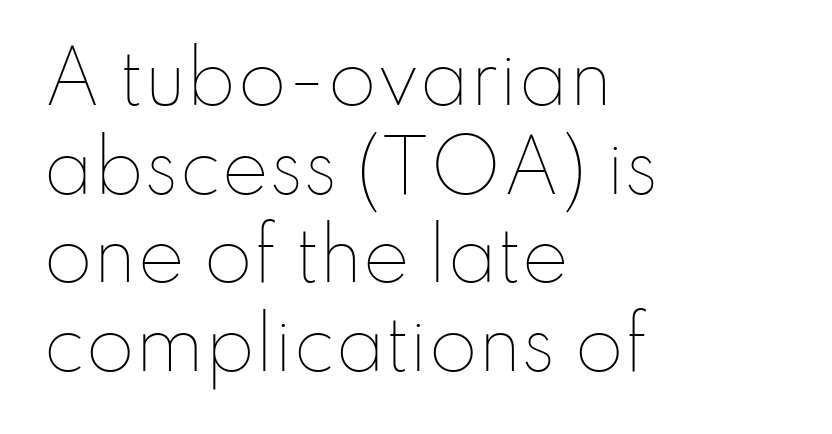
The image shows 71 px thin type, upright; set left-aligned, normal line spacing (1.25x), normal letter spacing, not underlined; low stroke contrast and a small x-height.
